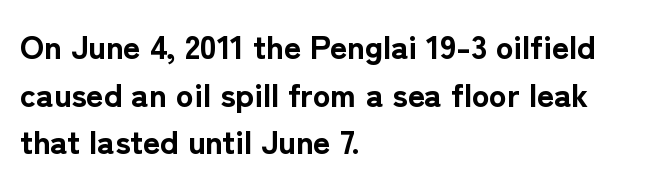
The image shows 33 px bold sans-serif type, upright; set left-aligned, normal line spacing (1.44x), normal letter spacing, not underlined; low stroke contrast and a medium x-height.
